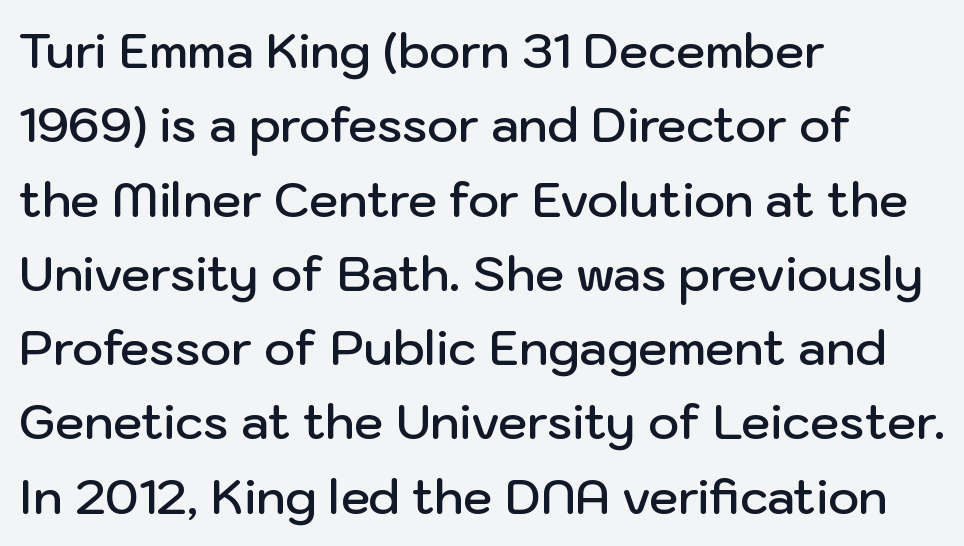
The paragraph has a hard left edge and a soft right edge. Classification — sans serif. Leading matches the norm, producing a regular column. Descender tails drop into unmarked territory.
